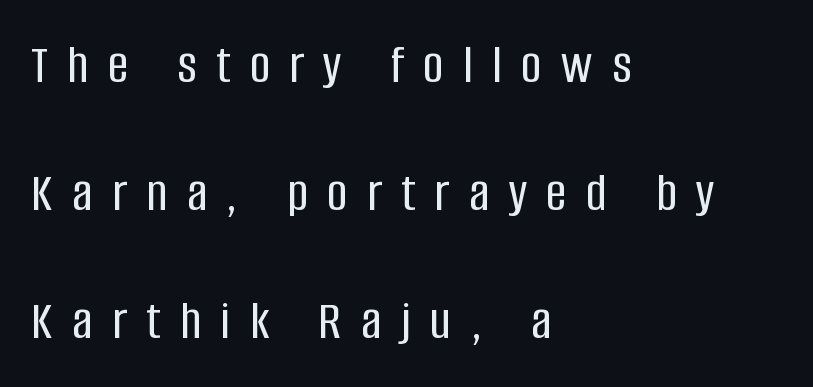
Q: Is the text italic (slanted)? A: No, it is upright.
Q: Is the typeface a serif or a sans-serif typeface? A: Sans-serif.
Q: Is the text underlined? A: No.
Q: How is the paragraph aligned? A: Left-aligned.
Q: Is the spacing between letters normal or unusually wide? A: Unusually wide.
Q: Is the spacing between lines tight, normal or loose? A: Loose.
Q: Width (condensed, normal, or wide)? A: Condensed.
Q: Stroke contrast? A: Low.
Q: x-height? A: Large.
Q: Monospaced? A: No.
